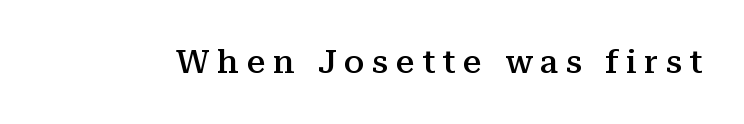
The image shows 33 px semibold serif type, upright; set unusually wide letter spacing (+0.23 em), not underlined; medium stroke contrast and a medium x-height.
